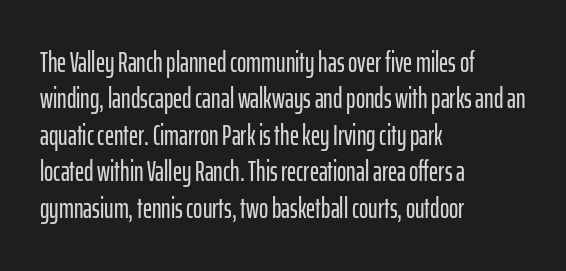
{"serif": "no", "italic": "no", "width": "condensed", "stroke_contrast": "low", "x_height": "medium", "monospaced": "no", "underline": "no", "align": "left", "line_spacing": "normal", "line_spacing_ratio": 1.3, "letter_spacing": "normal", "letter_spacing_em": 0.0, "glyph_px": 28}
